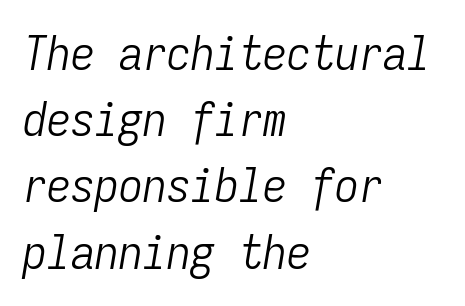
The image shows 48 px light, condensed type, italic (leaning right), monospaced; set left-aligned, normal line spacing (1.38x), normal letter spacing, not underlined; low stroke contrast and a medium x-height.
